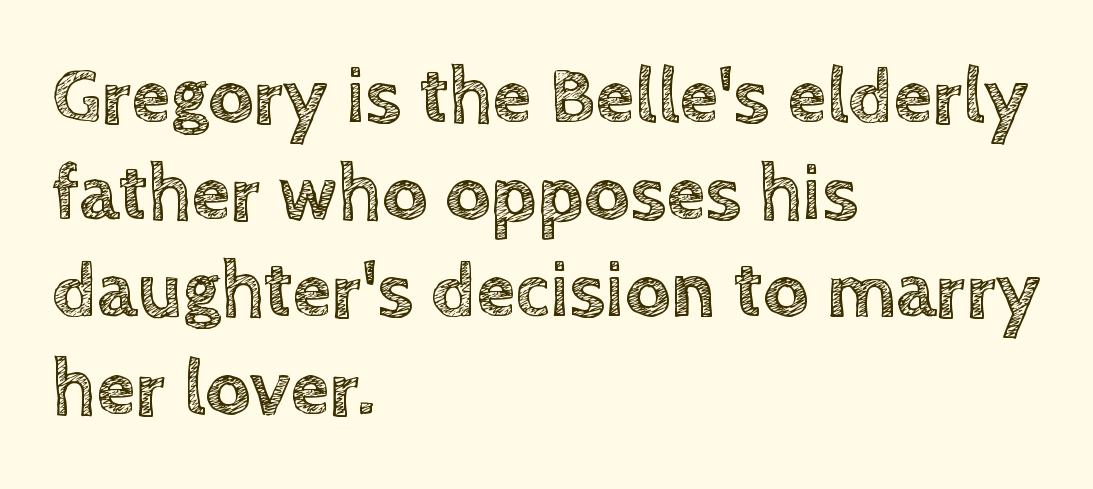
The image shows 79 px text type, upright; set left-aligned, line spacing 1.23x, normal letter spacing, not underlined; a large x-height.
